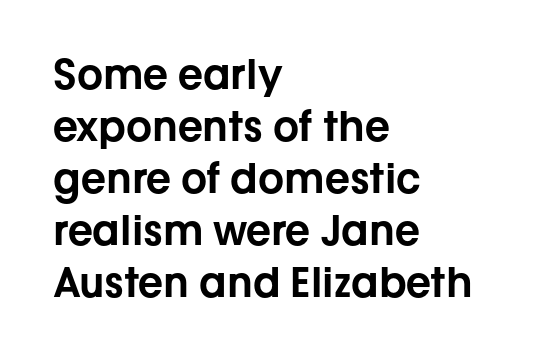
{"serif": "no", "italic": "no", "width": "normal", "stroke_contrast": "low", "x_height": "medium", "monospaced": "no", "underline": "no", "align": "left", "line_spacing": "normal", "line_spacing_ratio": 1.27, "letter_spacing": "normal", "letter_spacing_em": 0.0, "glyph_px": 41}
